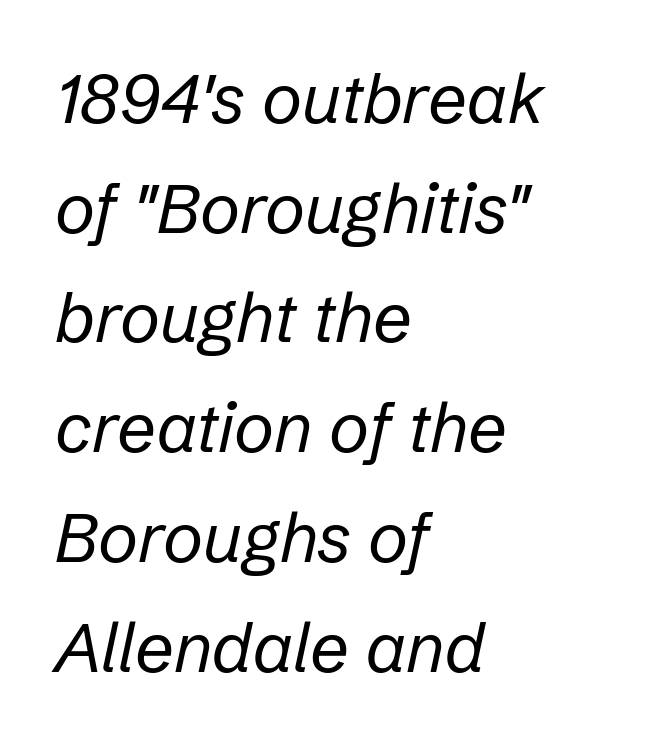
The image shows 69 px regular-weight type, italic (leaning right); set left-aligned, normal line spacing (1.59x), normal letter spacing, not underlined; low stroke contrast and a medium x-height.
